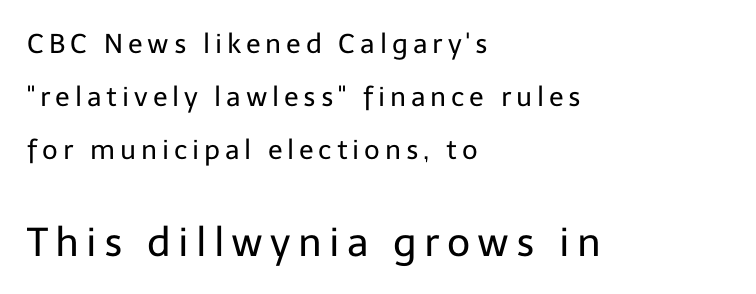
The image shows 40 px regular-weight sans-serif type, upright; set left-aligned, loose line spacing (1.96x), not underlined; the second (bottom) block is 1.48x larger; low stroke contrast and a medium x-height.
